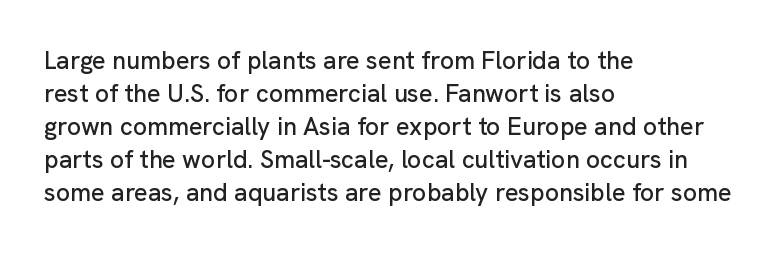
{"italic": "no", "underline": "no", "align": "left", "line_spacing": "normal", "line_spacing_ratio": 1.32, "letter_spacing": "normal", "letter_spacing_em": 0.0, "glyph_px": 25}
